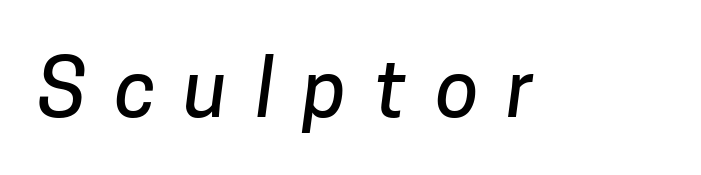
{"serif": "no", "width": "normal", "stroke_contrast": "low", "x_height": "medium", "monospaced": "no", "underline": "no", "letter_spacing": "wide", "letter_spacing_em": 0.36, "glyph_px": 79}
